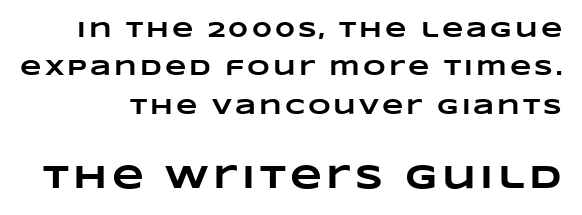
The image shows 33 px heavy, wide type; set line spacing 1.75x, not underlined; the second (bottom) block is 1.5x larger; low stroke contrast and a large x-height.
